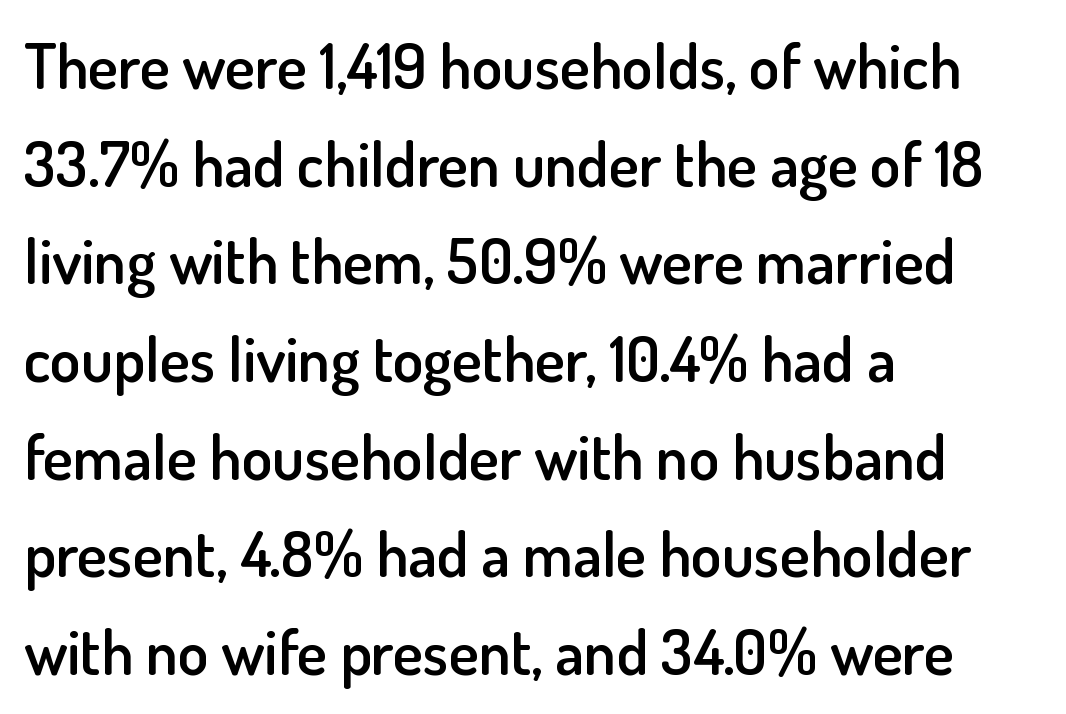
Q: Is the text bold? A: Semi-bold.
Q: Is the text italic (slanted)? A: No, it is upright.
Q: Is the typeface a serif or a sans-serif typeface? A: Sans-serif.
Q: Is the text underlined? A: No.
Q: How is the paragraph aligned? A: Left-aligned.
Q: Is the spacing between letters normal or unusually wide? A: Normal.
Q: Is the spacing between lines tight, normal or loose? A: Normal.
Q: Width (condensed, normal, or wide)? A: Normal.
Q: Stroke contrast? A: Low.
Q: x-height? A: Small.
Q: Monospaced? A: No.
